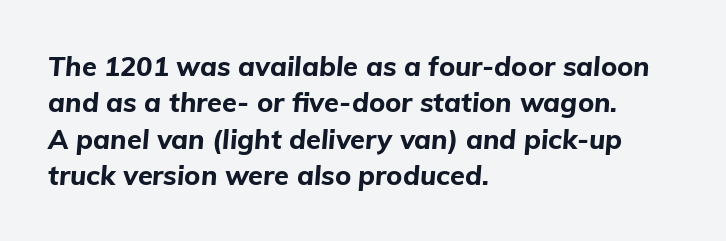
Q: Is the text bold? A: Yes.
Q: Is the text italic (slanted)? A: Yes, it leans right by about 5 degrees.
Q: Is the text underlined? A: No.
Q: How is the paragraph aligned? A: Left-aligned.
Q: Is the spacing between letters normal or unusually wide? A: Normal.
Q: Is the spacing between lines tight, normal or loose? A: Normal.
